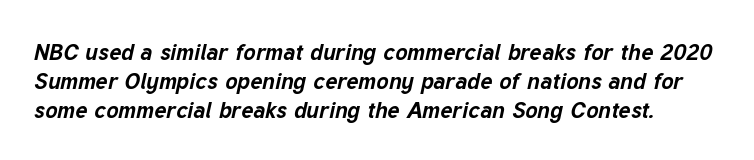
Posture: slanted. The specimen omits any rule beneath the text block's lines. This block has exactly the height ordinary leading produces. These lines keep a tight, regular rhythm from letter to letter.
